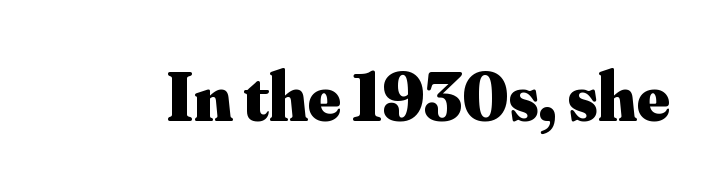
Q: Is the text bold? A: Yes.
Q: Is the text italic (slanted)? A: No, it is upright.
Q: Is the typeface a serif or a sans-serif typeface? A: Serif.
Q: Is the text underlined? A: No.
Q: Is the spacing between letters normal or unusually wide? A: Normal.
Q: Width (condensed, normal, or wide)? A: Normal.
Q: Stroke contrast? A: Medium.
Q: x-height? A: Small.
Q: Monospaced? A: No.
